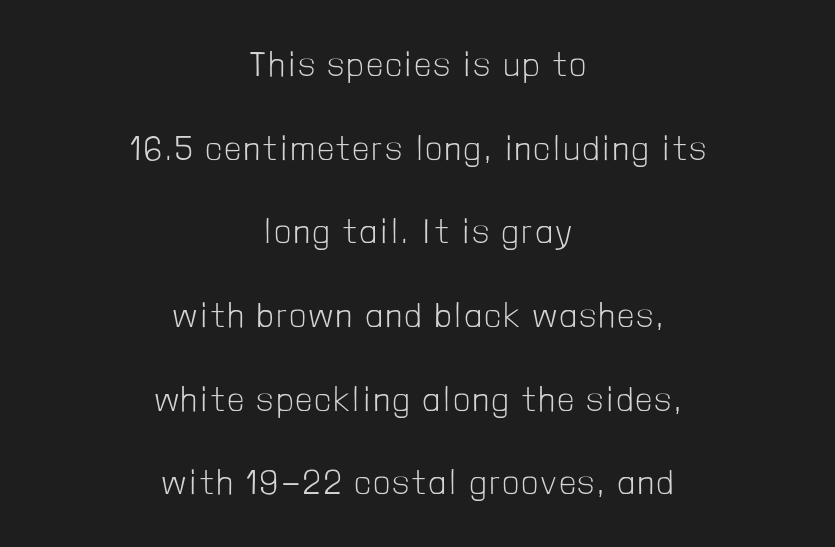
Q: Is the text bold? A: No.
Q: Is the text italic (slanted)? A: No, it is upright.
Q: Is the typeface a serif or a sans-serif typeface? A: Sans-serif.
Q: Is the text underlined? A: No.
Q: How is the paragraph aligned? A: Centered.
Q: Is the spacing between lines tight, normal or loose? A: Loose.
Q: Width (condensed, normal, or wide)? A: Condensed.
Q: Stroke contrast? A: Low.
Q: x-height? A: Medium.
Q: Monospaced? A: No.
